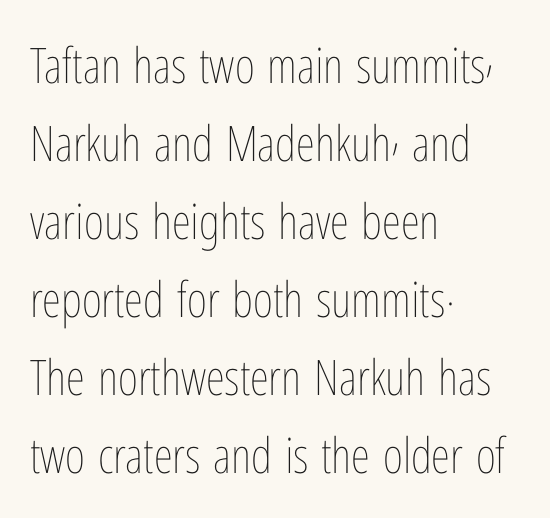
Q: Is the text bold? A: No.
Q: Is the text italic (slanted)? A: No, it is upright.
Q: Is the text underlined? A: No.
Q: How is the paragraph aligned? A: Left-aligned.
Q: Is the spacing between letters normal or unusually wide? A: Normal.
Q: Is the spacing between lines tight, normal or loose? A: Normal.
Q: Width (condensed, normal, or wide)? A: Condensed.
Q: Stroke contrast? A: Low.
Q: x-height? A: Medium.
Q: Monospaced? A: No.
